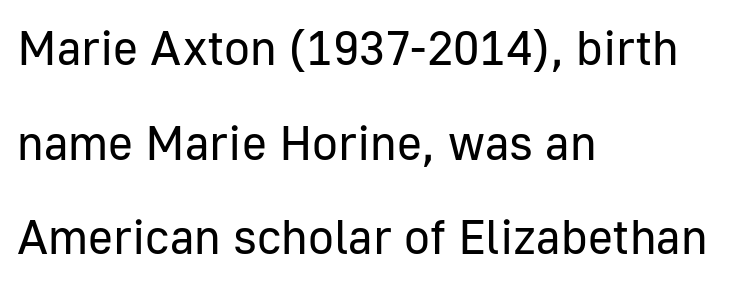
{"serif": "no", "italic": "no", "bold": "no", "weight": "regular", "width": "normal", "stroke_contrast": "low", "x_height": "medium", "monospaced": "no", "underline": "no", "align": "left", "line_spacing": "loose", "line_spacing_ratio": 1.97, "letter_spacing": "normal", "letter_spacing_em": 0.0, "glyph_px": 48}
